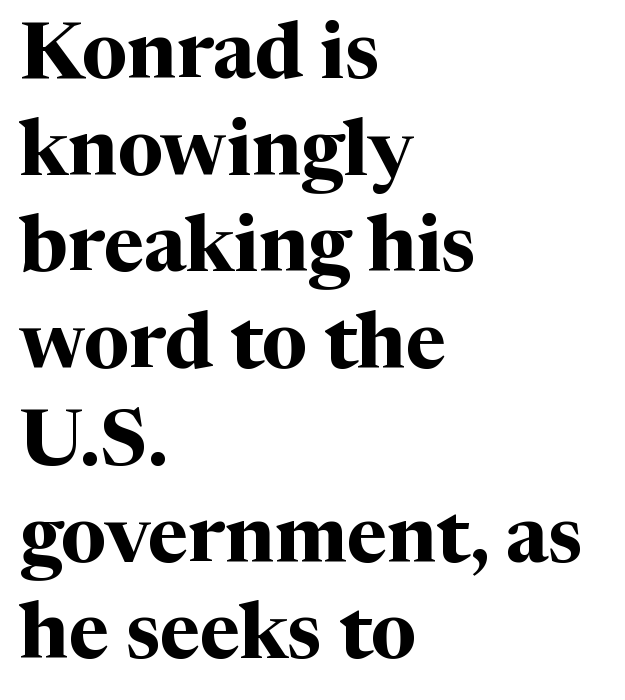
Do the letters lean? They stand straight. A typesetter would call this proportional, since set widths differ per character. This sample is left-justified, so line endings fall wherever the words run out. Observe the serifs anchoring each vertical stroke in this sample. Bold? Absolutely — the strokes are thick and heavy. This sample uses plain, unmodified letter spacing.
